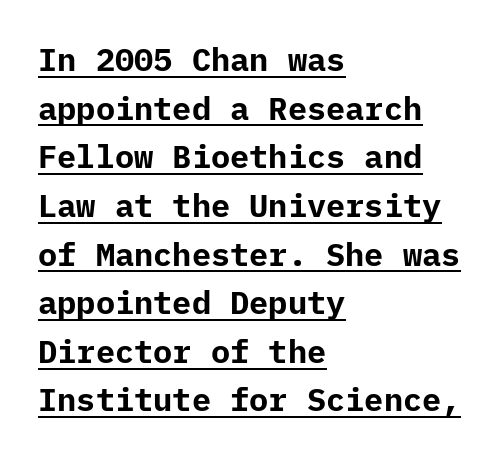
{"serif": "no", "italic": "no", "bold": "yes", "weight": "bold", "width": "normal", "stroke_contrast": "low", "x_height": "medium", "underline": "yes", "align": "left", "line_spacing": "normal", "line_spacing_ratio": 1.52, "letter_spacing": "normal", "letter_spacing_em": 0.0, "glyph_px": 32}
